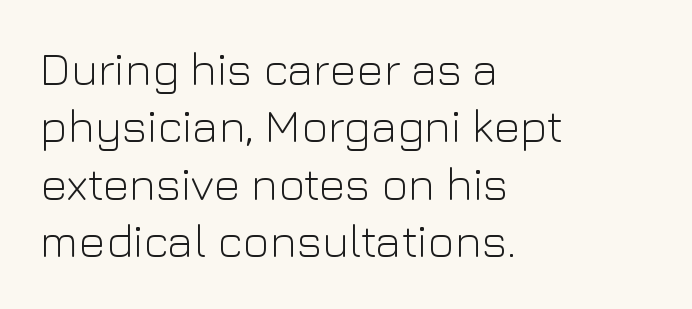
Nope, no serifs anywhere on these letters. The vertical gap from one line to the next is medium. Anything drawn beneath the words? Only blank space. The letters advance in unequal steps, a hallmark of proportional type. Caption: multi-line text, flush left, ragged right. Italic: no, the glyphs are upright roman.
